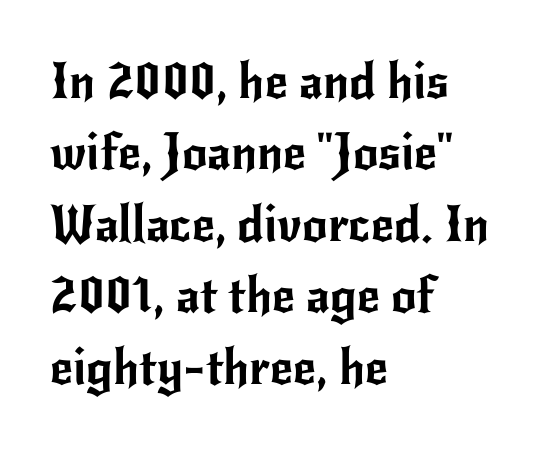
The image shows 50 px sans-serif type, upright; set left-aligned, normal line spacing (1.43x), normal letter spacing, not underlined; low stroke contrast and a small x-height.
